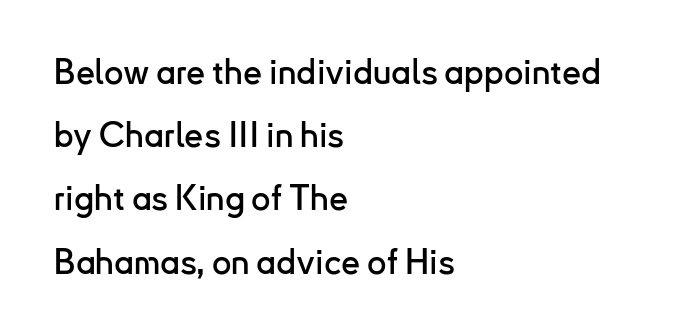
The image shows 34 px sans-serif type, upright; set left-aligned, line spacing 1.86x, normal letter spacing, not underlined; low stroke contrast and a small x-height.
